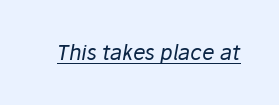
The rendered words wear a rule along their underside. Words appear dense and cohesive because spacing is normal. The font's italic variant was chosen for this text. The font is comparable to plain body text, perhaps lighter.
